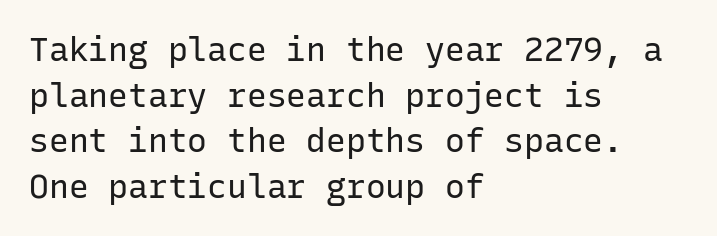
{"serif": "no", "italic": "no", "bold": "no", "weight": "regular", "width": "normal", "stroke_contrast": "low", "x_height": "medium", "monospaced": "yes", "underline": "no", "align": "left", "line_spacing": "normal", "line_spacing_ratio": 1.38, "letter_spacing": "normal", "letter_spacing_em": 0.0, "glyph_px": 33}
